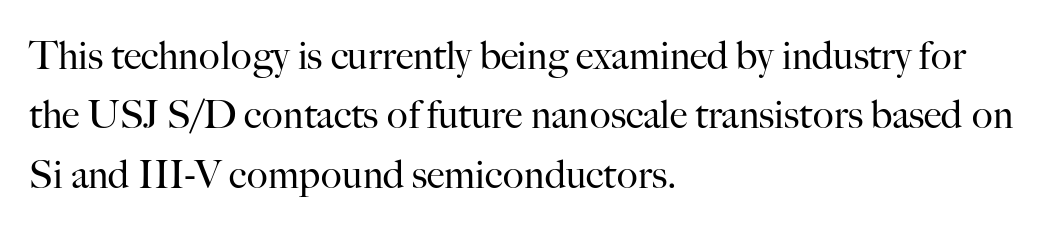
Q: Is the text bold? A: No.
Q: Is the text italic (slanted)? A: No, it is upright.
Q: Is the typeface a serif or a sans-serif typeface? A: Serif.
Q: Is the text underlined? A: No.
Q: How is the paragraph aligned? A: Left-aligned.
Q: Is the spacing between letters normal or unusually wide? A: Normal.
Q: Is the spacing between lines tight, normal or loose? A: Normal.
Q: Width (condensed, normal, or wide)? A: Normal.
Q: Stroke contrast? A: High.
Q: x-height? A: Small.
Q: Monospaced? A: No.
